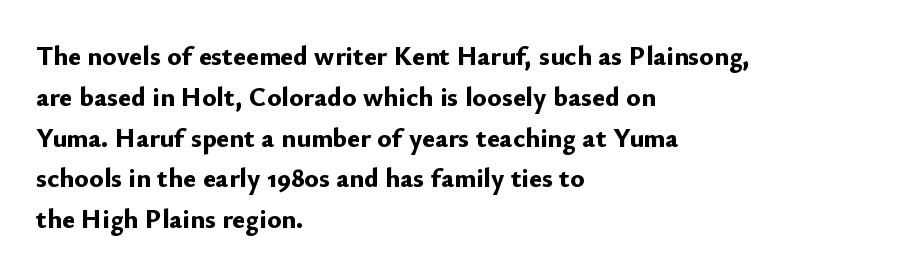
This is the regular roman posture of the typeface. Regarding leading, the lines here are spaced in the standard way. Heft: maximum for text — a bold. The specimen omits any rule beneath the text block's lines.
